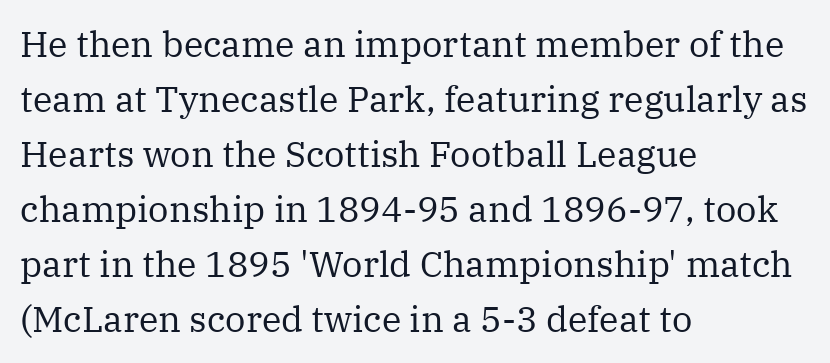
The image shows 36 px regular-weight serif type, upright; set left-aligned, normal line spacing (1.53x), normal letter spacing, not underlined; medium stroke contrast and a medium x-height.
